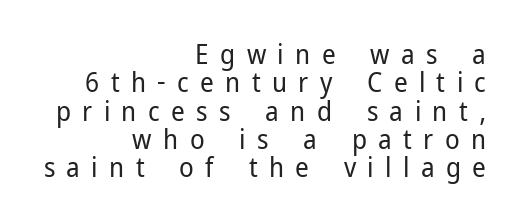
The image shows 27 px text type, upright; set right-aligned, tight line spacing (1.05x), unusually wide letter spacing (+0.42 em), not underlined.
